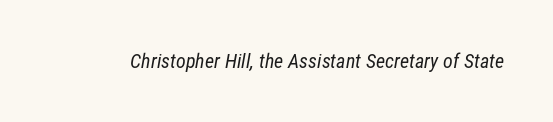
{"bold": "no", "underline": "no", "letter_spacing": "normal", "letter_spacing_em": 0.0, "glyph_px": 20}
